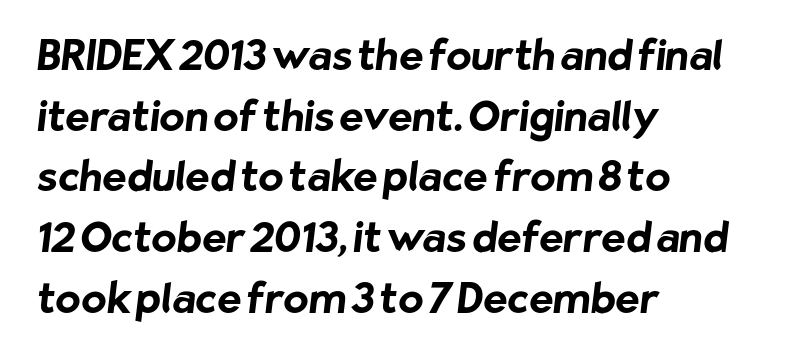
The lines in this sample share a left origin and differ only in where they stop. The space beneath each line is pristine and unruled. Here the designer chose a conventional face with non-uniform glyph widths. Words appear dense and cohesive because spacing is normal. The text was rendered using a sans face with plain stroke endings.
